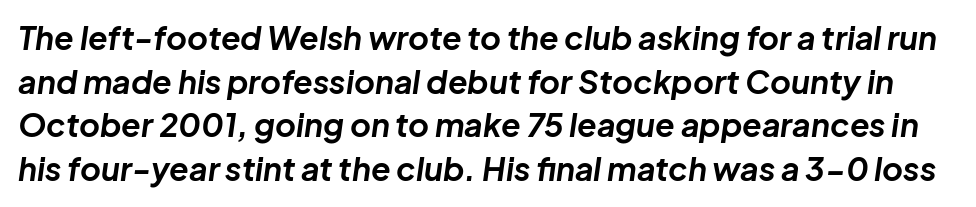
Q: Is the text bold? A: Yes.
Q: Is the text italic (slanted)? A: Yes, it leans right by about 8 degrees.
Q: Is the text underlined? A: No.
Q: Is the spacing between letters normal or unusually wide? A: Normal.
Q: Is the spacing between lines tight, normal or loose? A: Normal.
Q: Width (condensed, normal, or wide)? A: Normal.
Q: Stroke contrast? A: Low.
Q: x-height? A: Medium.
Q: Monospaced? A: No.
